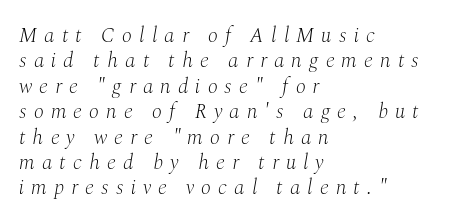
The image shows 21 px text type, italic (leaning right); set left-aligned, line spacing 1.21x, unusually wide letter spacing (+0.34 em), not underlined.
